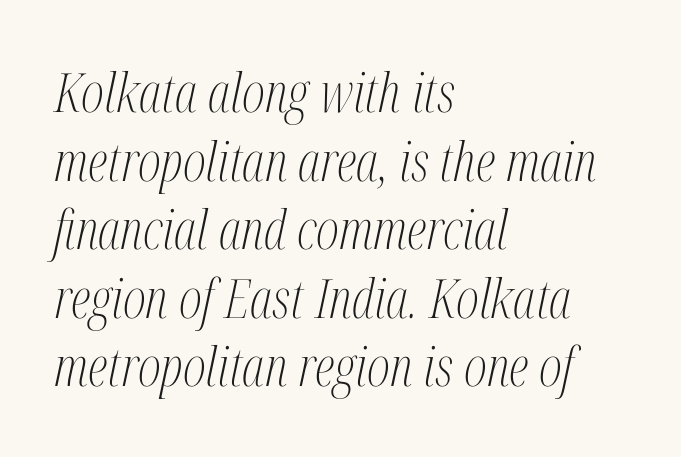
The image shows 54 px light, condensed serif type, italic (leaning right); set left-aligned, normal line spacing (1.27x), normal letter spacing, not underlined; medium stroke contrast and a medium x-height.
